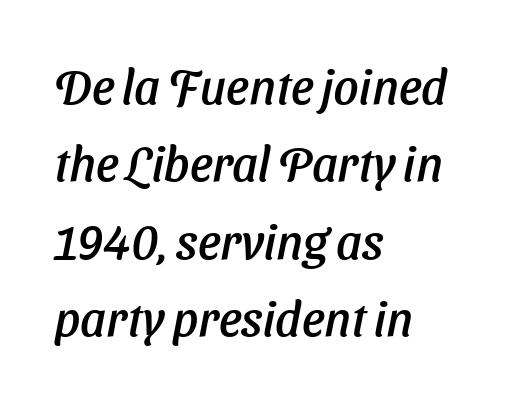
The image shows 49 px text type; set left-aligned, normal line spacing (1.58x), normal letter spacing, not underlined; low stroke contrast and a medium x-height.
